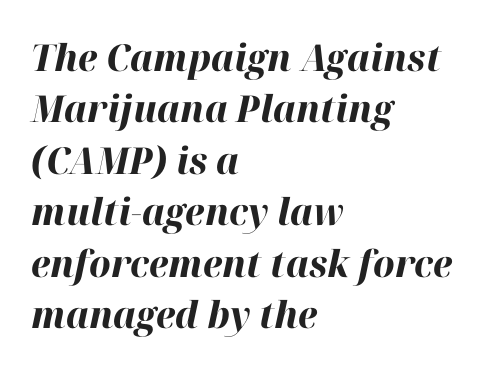
If you drew a line through each stem, it would be angled. Teacher's note: observe the even left margin — that is flush-left alignment. What stands out about the letter spacing? Nothing — it is the standard amount. What weight is shown? A full bold with thick strokes. Varying glyph widths throughout — classic text-font behaviour.
